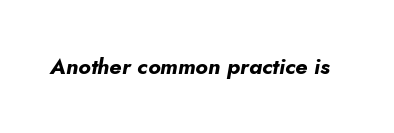
Q: Is the text bold? A: Yes.
Q: Is the text italic (slanted)? A: Yes, it leans right by about 5 degrees.
Q: Is the text underlined? A: No.
Q: Is the spacing between letters normal or unusually wide? A: Normal.
